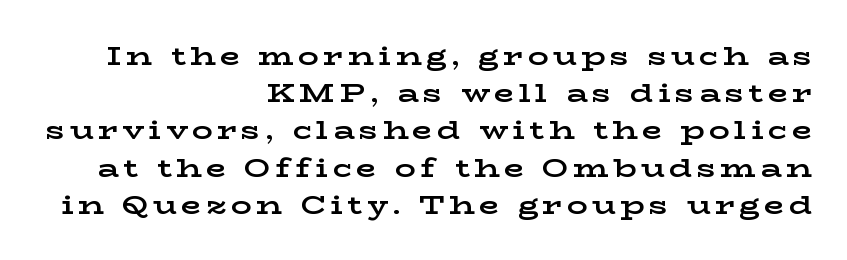
In terms of leading, this rendering sits right in the middle. Decoration check: the copy has no underline. These lines stack with their right ends in a neat column. Characters remain perfectly vertical along every line.
